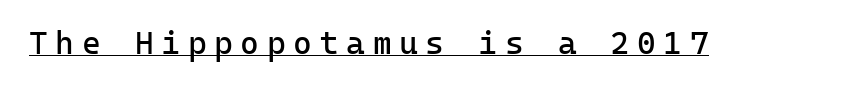
{"serif": "no", "italic": "no", "bold": "no", "weight": "regular", "width": "normal", "stroke_contrast": "low", "x_height": "medium", "monospaced": "yes", "underline": "yes", "letter_spacing": "wide", "letter_spacing_em": 0.24, "glyph_px": 32}
